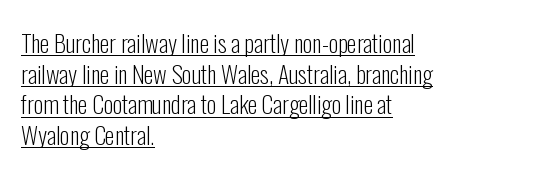
{"italic": "no", "bold": "no", "underline": "yes", "align": "left", "line_spacing": "normal", "line_spacing_ratio": 1.28, "letter_spacing": "normal", "letter_spacing_em": 0.0, "glyph_px": 24}
